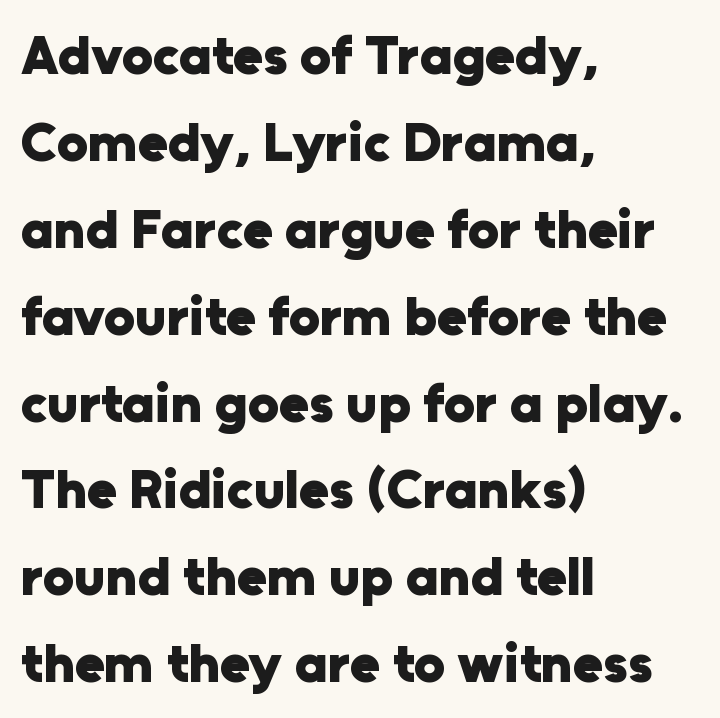
{"serif": "no", "italic": "no", "bold": "yes", "weight": "heavy", "width": "normal", "stroke_contrast": "low", "x_height": "medium", "monospaced": "no", "underline": "no", "align": "left", "line_spacing": "normal", "line_spacing_ratio": 1.58, "letter_spacing": "normal", "letter_spacing_em": 0.0, "glyph_px": 55}
